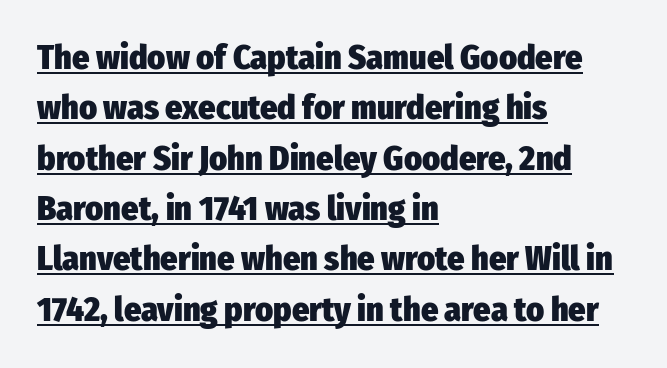
The image shows 34 px heavy, condensed sans-serif type, upright; set left-aligned, normal line spacing (1.48x), normal letter spacing, underlined; low stroke contrast and a medium x-height.
